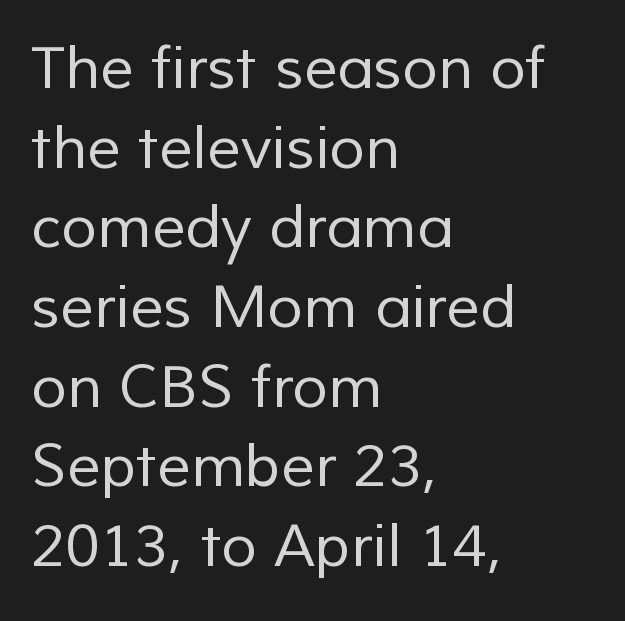
{"serif": "no", "bold": "no", "weight": "regular", "width": "normal", "stroke_contrast": "low", "x_height": "medium", "monospaced": "no", "underline": "no", "align": "left", "line_spacing": "normal", "line_spacing_ratio": 1.35, "letter_spacing": "normal", "letter_spacing_em": 0.0, "glyph_px": 59}
